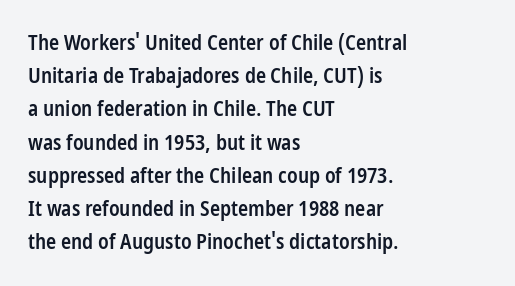
The image shows 21 px text type, upright; set left-aligned, normal line spacing (1.58x), normal letter spacing, not underlined.
